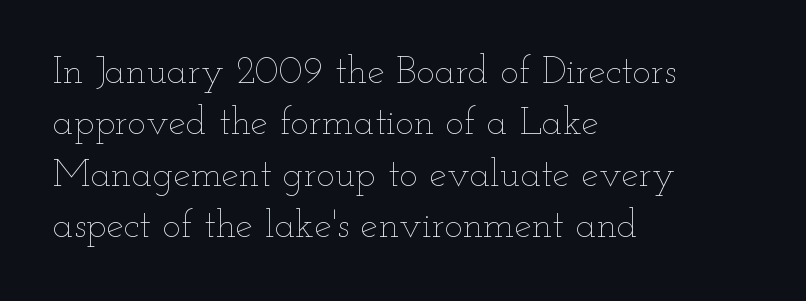
The passage shown is typed in a proportional face where columns would drift. A clean baseline with only descenders dipping below it. This is roman type, the default non-slanted kind. No extra tracking has been applied to these lines. Reading down the block, your eye returns to a fixed left position each line.
